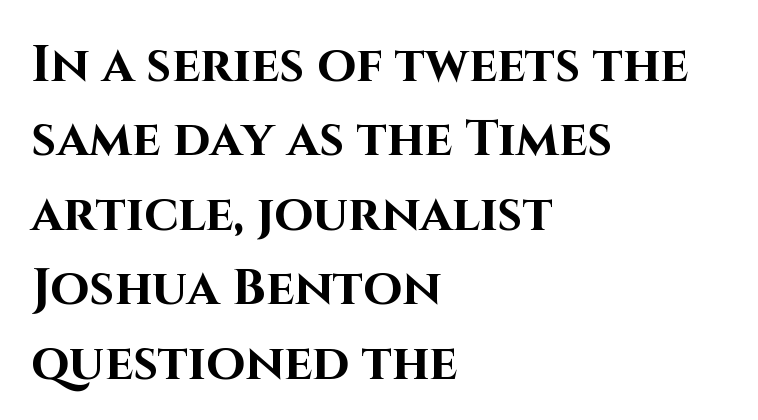
{"serif": "no", "italic": "no", "bold": "yes", "weight": "bold", "width": "normal", "stroke_contrast": "high", "x_height": "large", "monospaced": "no", "underline": "no", "align": "left", "line_spacing": "normal", "line_spacing_ratio": 1.49, "letter_spacing": "normal", "letter_spacing_em": 0.0, "glyph_px": 50}
